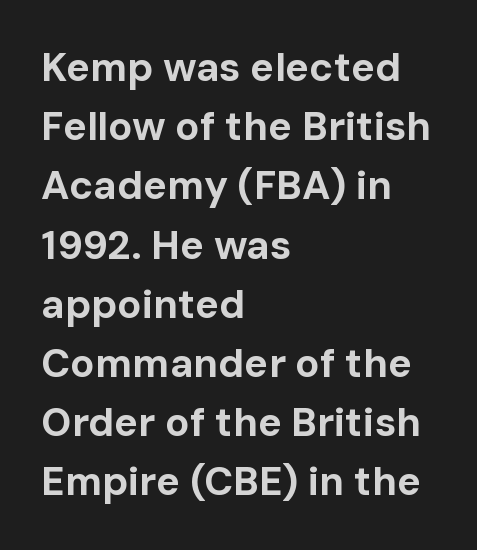
Q: Is the text bold? A: Yes.
Q: Is the text italic (slanted)? A: No, it is upright.
Q: Is the typeface a serif or a sans-serif typeface? A: Sans-serif.
Q: Is the text underlined? A: No.
Q: How is the paragraph aligned? A: Left-aligned.
Q: Is the spacing between letters normal or unusually wide? A: Normal.
Q: Is the spacing between lines tight, normal or loose? A: Normal.
Q: Width (condensed, normal, or wide)? A: Normal.
Q: Stroke contrast? A: Low.
Q: x-height? A: Medium.
Q: Monospaced? A: No.
